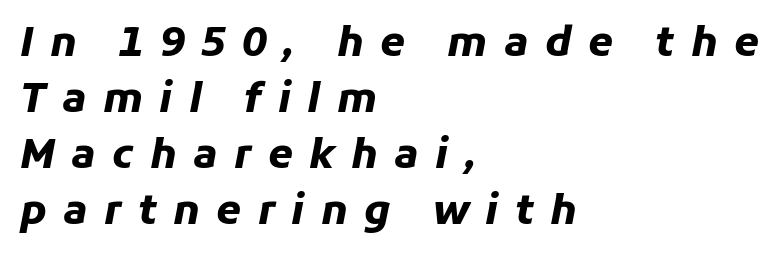
The image shows 40 px heavy type, italic (leaning right); set left-aligned, normal line spacing (1.4x), unusually wide letter spacing (+0.41 em), not underlined; low stroke contrast and a medium x-height.
